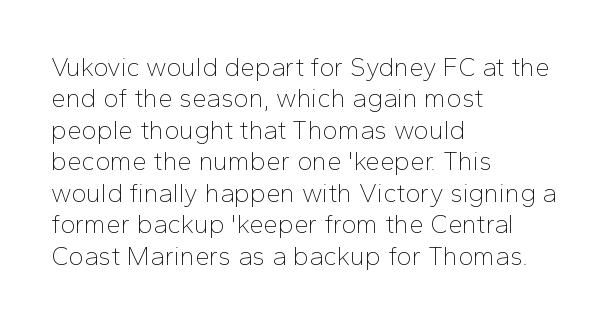
Q: Is the text bold? A: No.
Q: Is the text italic (slanted)? A: No, it is upright.
Q: Is the text underlined? A: No.
Q: How is the paragraph aligned? A: Left-aligned.
Q: Is the spacing between letters normal or unusually wide? A: Normal.
